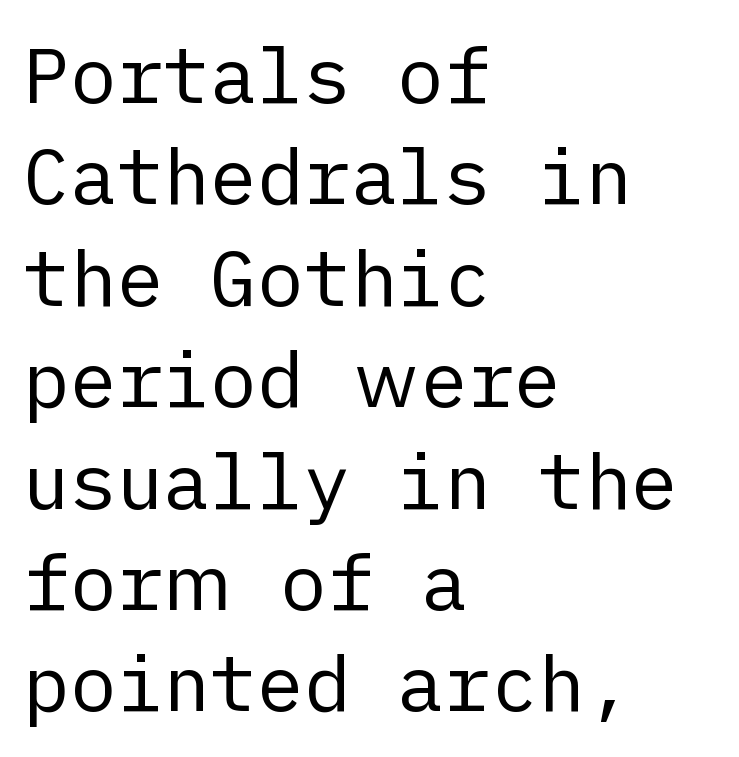
Q: Is the text bold? A: No.
Q: Is the text italic (slanted)? A: No, it is upright.
Q: Is the typeface a serif or a sans-serif typeface? A: Sans-serif.
Q: Is the text underlined? A: No.
Q: How is the paragraph aligned? A: Left-aligned.
Q: Is the spacing between letters normal or unusually wide? A: Normal.
Q: Is the spacing between lines tight, normal or loose? A: Normal.
Q: Width (condensed, normal, or wide)? A: Normal.
Q: Stroke contrast? A: Low.
Q: x-height? A: Medium.
